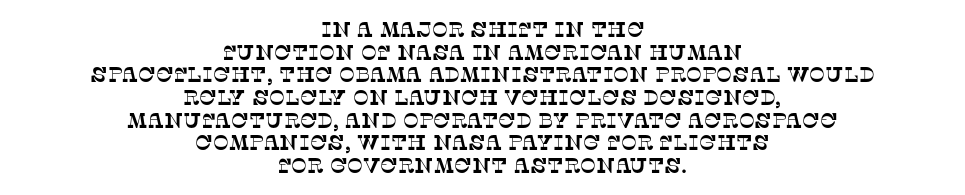
The image shows 21 px text type; set centered, tight line spacing (1.08x), normal letter spacing, not underlined.
